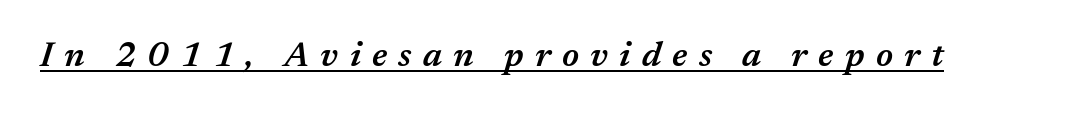
{"italic": "yes", "lean": "right", "slant_degrees": 17, "bold": "semi", "weight": "semibold", "width": "normal", "stroke_contrast": "medium", "x_height": "medium", "monospaced": "no", "underline": "yes", "letter_spacing": "wide", "letter_spacing_em": 0.32, "glyph_px": 35}
